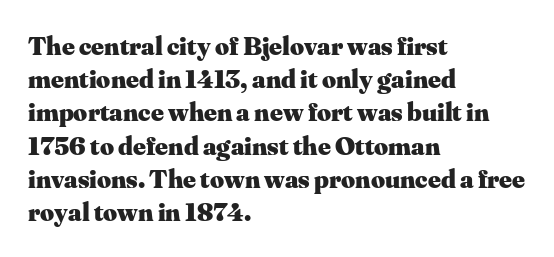
The image shows 27 px bold type, upright; set left-aligned, line spacing 1.23x, normal letter spacing, not underlined.
